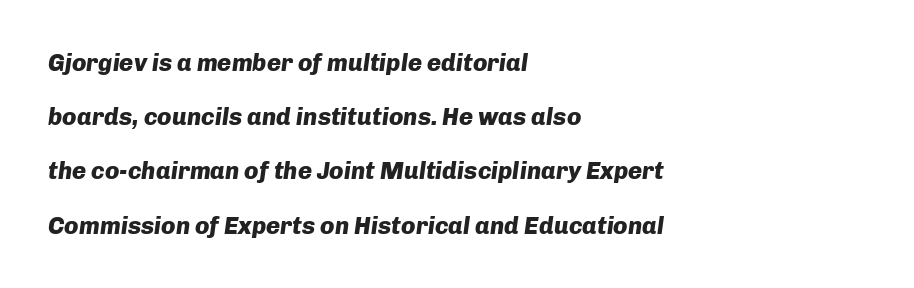
The image shows 24 px bold type, italic (leaning right); set left-aligned, loose line spacing (2.26x), normal letter spacing, not underlined.
